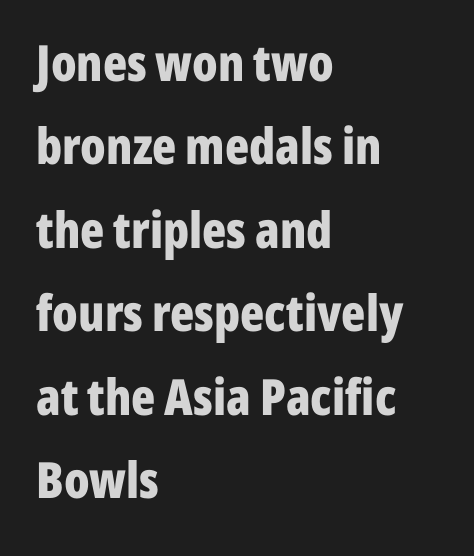
{"serif": "no", "italic": "no", "bold": "yes", "weight": "bold", "width": "condensed", "stroke_contrast": "low", "x_height": "medium", "monospaced": "no", "underline": "no", "align": "left", "line_spacing": "normal", "line_spacing_ratio": 1.67, "letter_spacing": "normal", "letter_spacing_em": 0.0, "glyph_px": 50}
